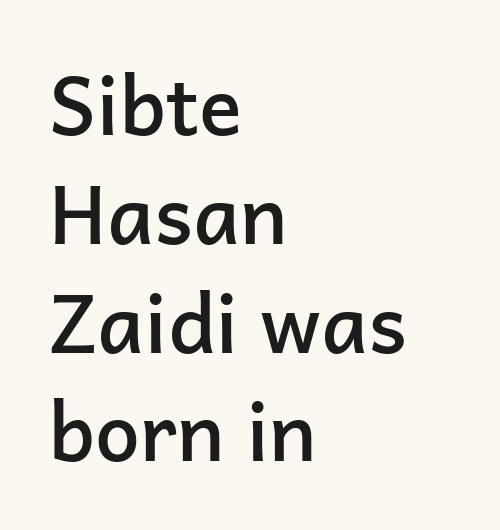
{"serif": "no", "italic": "no", "bold": "semi", "weight": "semibold", "width": "normal", "stroke_contrast": "low", "x_height": "medium", "monospaced": "no", "underline": "no", "align": "left", "line_spacing": "normal", "line_spacing_ratio": 1.36, "letter_spacing": "normal", "letter_spacing_em": 0.0, "glyph_px": 80}
